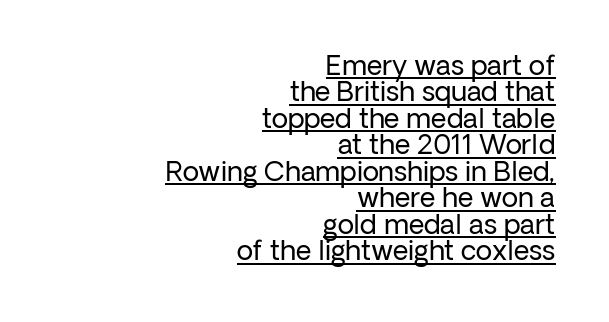
Characters remain perfectly vertical along every line. The characters are drawn with everyday or finer stroke widths. Leading is clearly below the norm, producing a dense column. These characters rest on top of a visible drawn line. Tracking here is standard; glyphs follow each other at the usual distance. Short and long lines alike share a common ending point at right.
